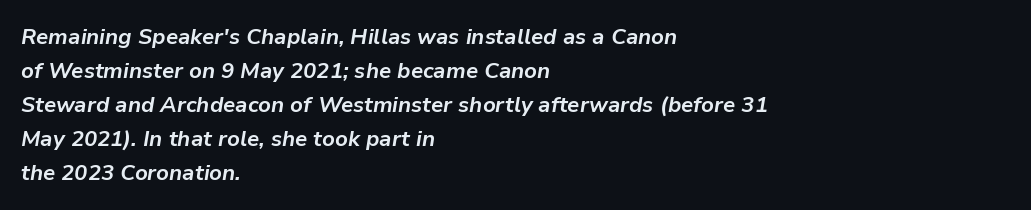
The image shows 22 px bold type, italic (leaning right); set left-aligned, normal line spacing (1.55x), normal letter spacing, not underlined.
